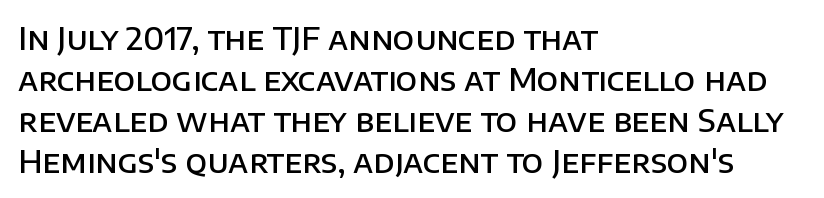
The image shows 31 px semibold sans-serif type, upright; set left-aligned, normal line spacing (1.32x), normal letter spacing, not underlined; low stroke contrast and a large x-height.
